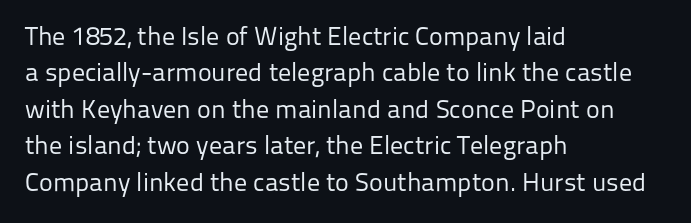
Short and long lines alike share a common starting point at left. The typeface has the unassuming heft of standard copy or less. Is the letter spacing exaggerated? No — it looks like the ordinary default. Has an underline been added? It has not. Posture: vertical.
